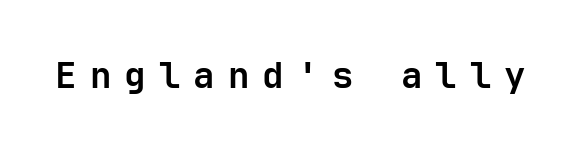
The image shows 36 px semibold sans-serif type, upright; set unusually wide letter spacing (+0.36 em), not underlined; low stroke contrast and a medium x-height.
